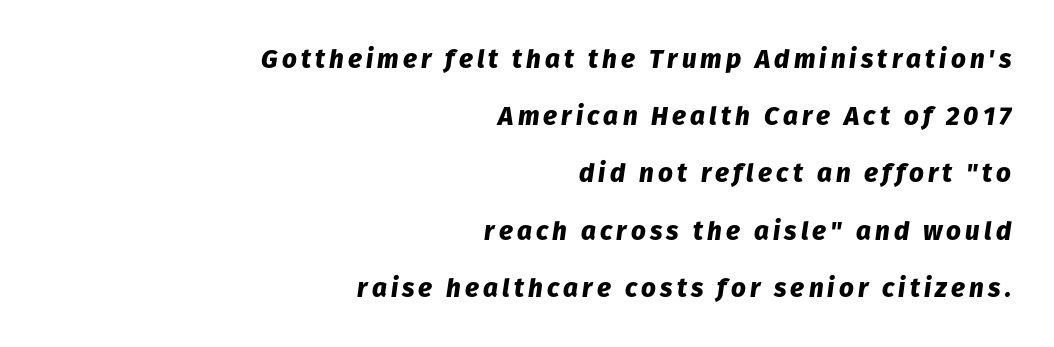
The image shows 26 px bold type, italic (leaning right); set right-aligned, loose line spacing (2.2x), not underlined.
